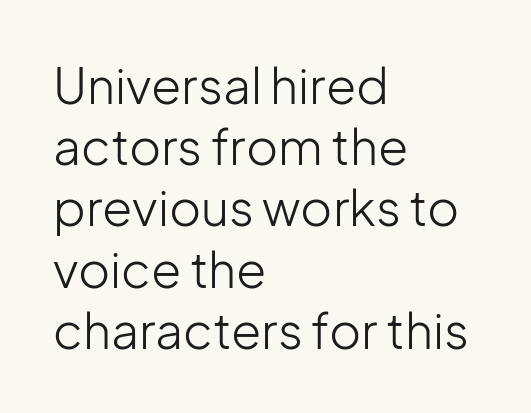
Q: Is the text bold? A: No.
Q: Is the text italic (slanted)? A: No, it is upright.
Q: Is the typeface a serif or a sans-serif typeface? A: Sans-serif.
Q: Is the text underlined? A: No.
Q: How is the paragraph aligned? A: Left-aligned.
Q: Is the spacing between letters normal or unusually wide? A: Normal.
Q: Is the spacing between lines tight, normal or loose? A: Normal.
Q: Width (condensed, normal, or wide)? A: Normal.
Q: Stroke contrast? A: Low.
Q: x-height? A: Medium.
Q: Monospaced? A: No.
